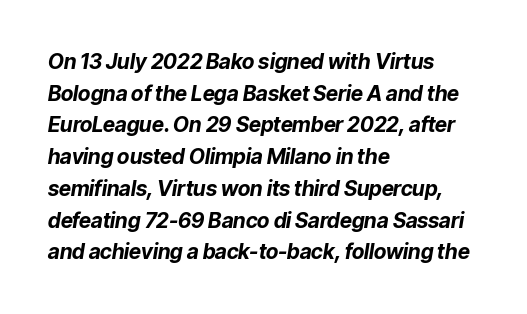
The image shows 21 px bold type, italic (leaning right); set left-aligned, normal line spacing (1.51x), normal letter spacing, not underlined.
